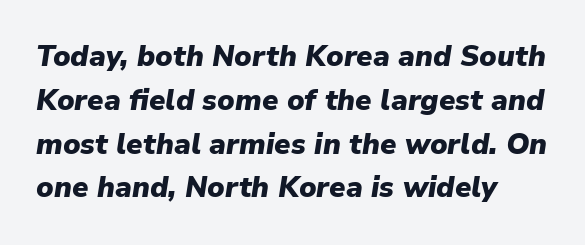
Vertical spacing — default. A clean baseline with only descenders dipping below it. The rendering applies a slant to the glyphs. How heavy is the stroke? Heavy — this is a bold. Looks like regular typesetting: each glyph gets only the width it needs. The paragraph has a hard left edge and a soft right edge.
